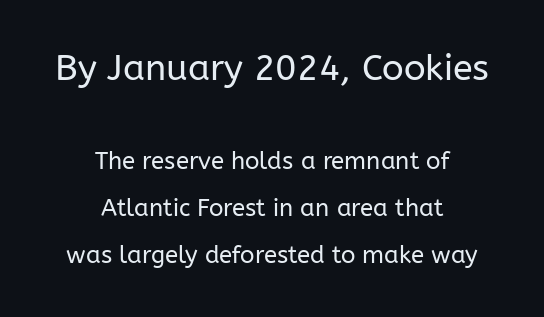
{"serif": "no", "italic": "no", "bold": "no", "weight": "regular", "width": "normal", "stroke_contrast": "low", "x_height": "medium", "monospaced": "no", "underline": "no", "align": "center", "line_spacing": "loose", "line_spacing_ratio": 1.97, "letter_spacing": "normal", "letter_spacing_em": 0.0, "larger_block": "first", "size_ratio": 1.5, "glyph_px": 36}
